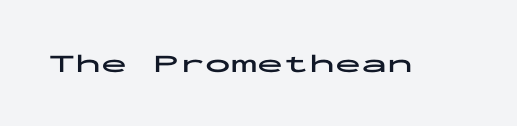
{"italic": "no", "bold": "yes", "underline": "no", "letter_spacing": "normal", "letter_spacing_em": 0.0, "glyph_px": 26}
